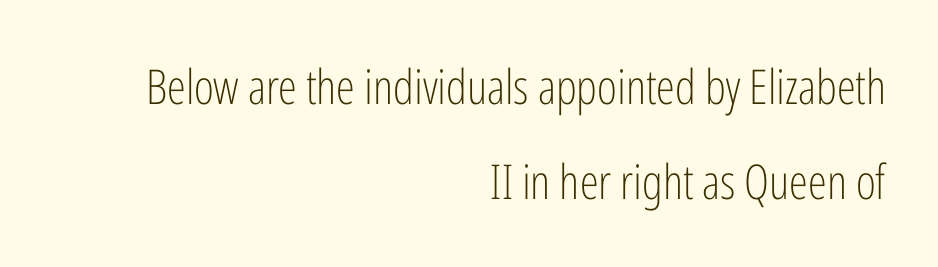
{"serif": "no", "italic": "no", "bold": "no", "weight": "light", "width": "condensed", "stroke_contrast": "low", "x_height": "medium", "monospaced": "no", "underline": "no", "align": "right", "line_spacing": "loose", "line_spacing_ratio": 1.98, "letter_spacing": "normal", "letter_spacing_em": 0.0, "glyph_px": 48}
